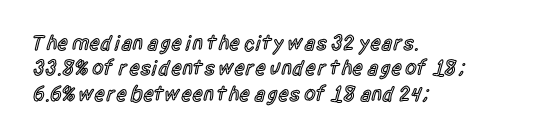
Characters follow at the spacing the type designer built in. Quick note: underline off. Line beginnings align vertically; line endings do not. This is moderately heavy type, rendered in semibold.
